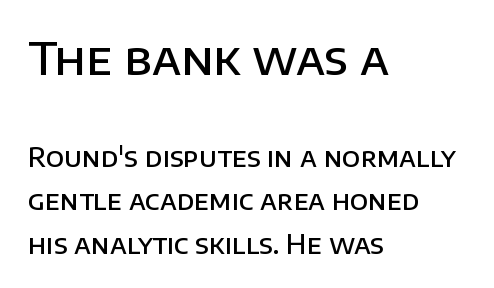
Q: Is the text bold? A: Semi-bold.
Q: Is the text italic (slanted)? A: No, it is upright.
Q: Is the typeface a serif or a sans-serif typeface? A: Sans-serif.
Q: Is the text underlined? A: No.
Q: How is the paragraph aligned? A: Left-aligned.
Q: Is the spacing between letters normal or unusually wide? A: Normal.
Q: Is the spacing between lines tight, normal or loose? A: Normal.
Q: Which block of text is set in a larger size, the first (top) or the second (bottom)? A: The first (top) one.
Q: Width (condensed, normal, or wide)? A: Normal.
Q: Stroke contrast? A: Low.
Q: x-height? A: Large.
Q: Monospaced? A: No.
